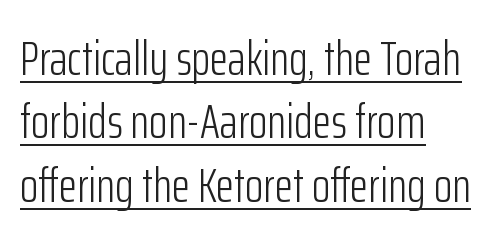
Q: Is the text bold? A: No.
Q: Is the text italic (slanted)? A: No, it is upright.
Q: Is the typeface a serif or a sans-serif typeface? A: Sans-serif.
Q: Is the text underlined? A: Yes.
Q: How is the paragraph aligned? A: Left-aligned.
Q: Is the spacing between letters normal or unusually wide? A: Normal.
Q: Is the spacing between lines tight, normal or loose? A: Normal.
Q: Width (condensed, normal, or wide)? A: Condensed.
Q: Stroke contrast? A: Low.
Q: x-height? A: Medium.
Q: Monospaced? A: No.
